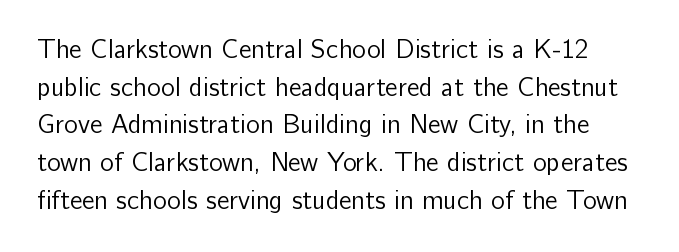
{"italic": "no", "bold": "no", "underline": "no", "line_spacing": "normal", "line_spacing_ratio": 1.45, "letter_spacing": "normal", "letter_spacing_em": 0.0, "glyph_px": 26}
